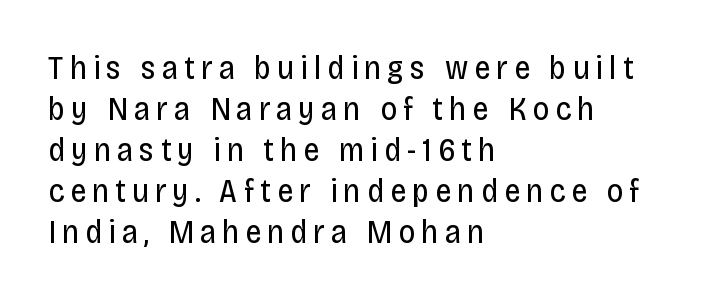
The image shows 33 px regular-weight, condensed sans-serif type, upright; set left-aligned, line spacing 1.24x, not underlined; low stroke contrast and a large x-height.
